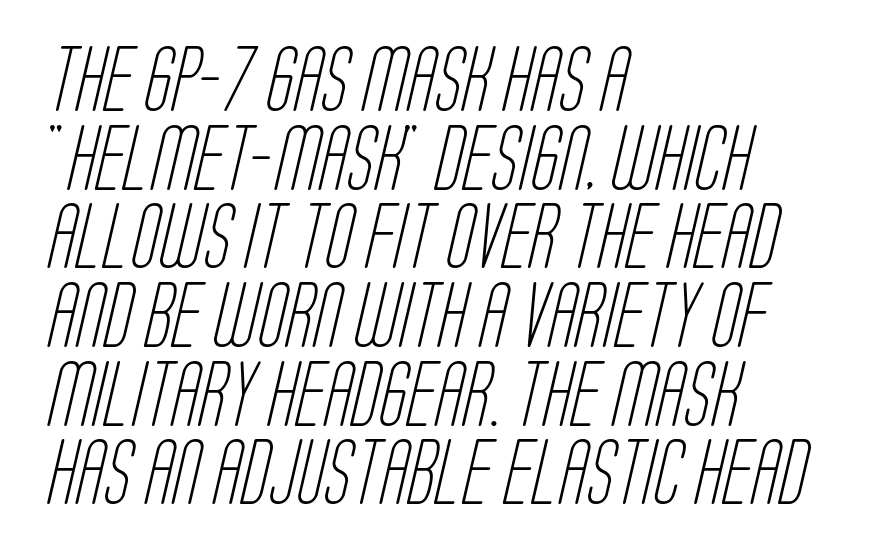
{"serif": "no", "bold": "no", "weight": "light", "width": "condensed", "stroke_contrast": "low", "x_height": "large", "monospaced": "no", "underline": "no", "align": "left", "line_spacing_ratio": 1.21, "letter_spacing": "normal", "letter_spacing_em": 0.0, "glyph_px": 65}
